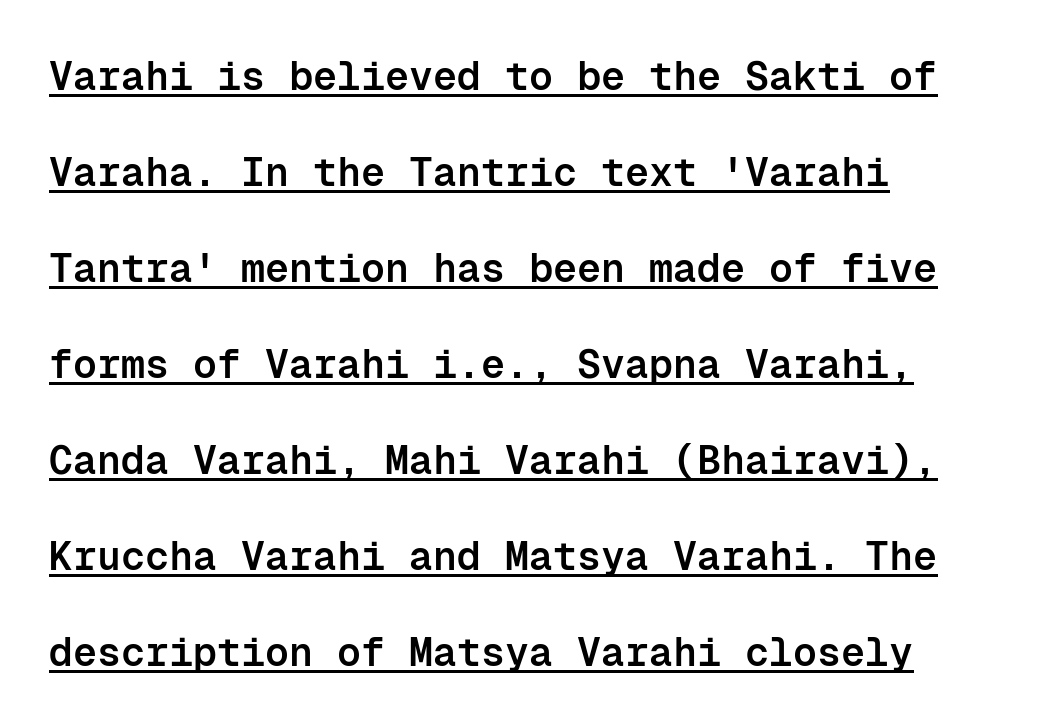
Q: Is the text bold? A: Semi-bold.
Q: Is the text italic (slanted)? A: No, it is upright.
Q: Is the typeface a serif or a sans-serif typeface? A: Sans-serif.
Q: Is the text underlined? A: Yes.
Q: How is the paragraph aligned? A: Left-aligned.
Q: Is the spacing between letters normal or unusually wide? A: Normal.
Q: Is the spacing between lines tight, normal or loose? A: Loose.
Q: Width (condensed, normal, or wide)? A: Normal.
Q: Stroke contrast? A: Low.
Q: x-height? A: Medium.
Q: Monospaced? A: Yes.
